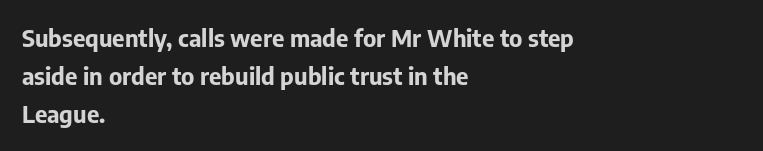
The space between consecutive lines is moderate. Alignment: flush left. The passage shown is not underscored anywhere. The type is set solid horizontally, with unmodified tracking. The characters look thick and weighty, a clear bold. Unlike italic type, these characters show no tilt at all.
